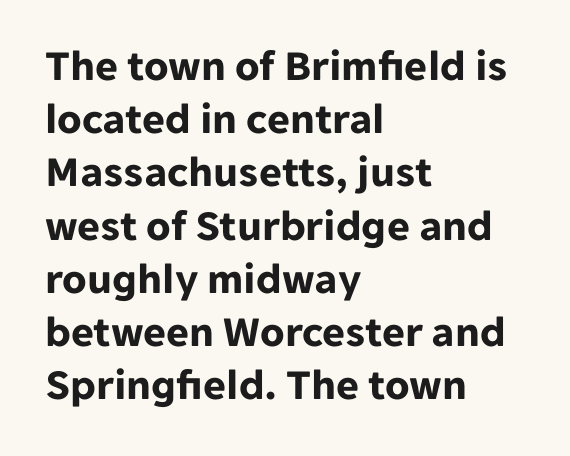
The image shows 44 px bold sans-serif type, upright; set left-aligned, line spacing 1.21x, normal letter spacing, not underlined; low stroke contrast and a medium x-height.
